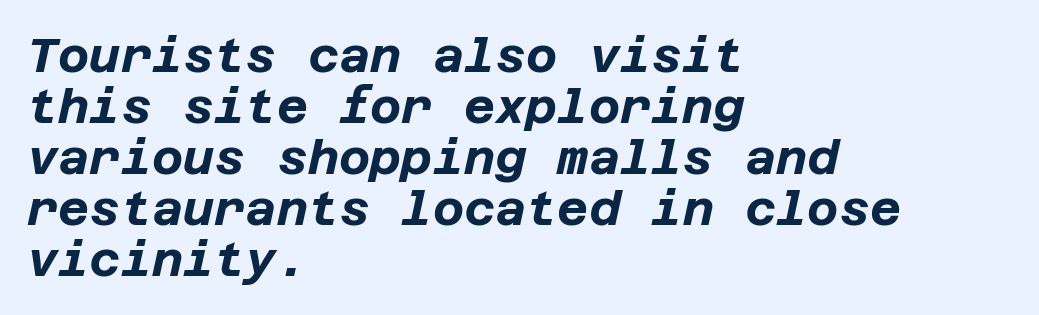
{"italic": "yes", "lean": "right", "slant_degrees": 12, "bold": "yes", "weight": "bold", "width": "normal", "stroke_contrast": "low", "x_height": "large", "underline": "no", "align": "left", "line_spacing": "tight", "line_spacing_ratio": 1.06, "letter_spacing": "normal", "letter_spacing_em": 0.0, "glyph_px": 48}
